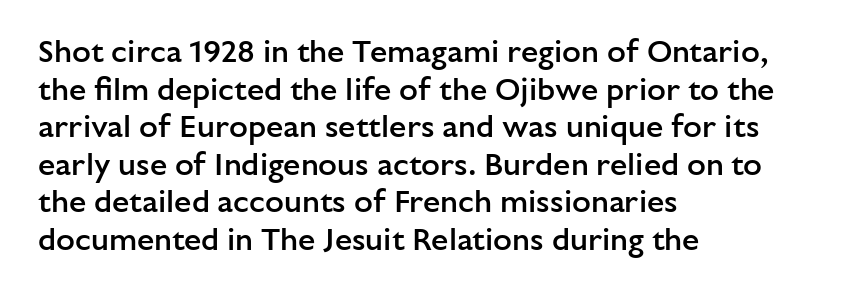
Q: Is the text bold? A: Semi-bold.
Q: Is the text italic (slanted)? A: No, it is upright.
Q: Is the typeface a serif or a sans-serif typeface? A: Sans-serif.
Q: Is the text underlined? A: No.
Q: How is the paragraph aligned? A: Left-aligned.
Q: Is the spacing between letters normal or unusually wide? A: Normal.
Q: Width (condensed, normal, or wide)? A: Normal.
Q: Stroke contrast? A: Low.
Q: x-height? A: Medium.
Q: Monospaced? A: No.
